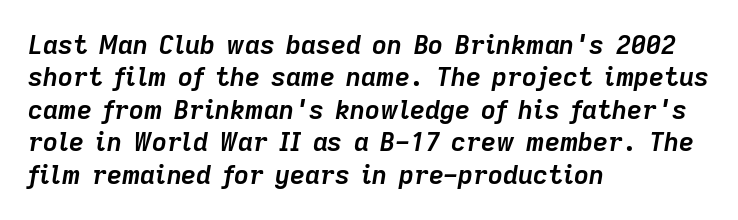
The font's italic variant was chosen for this text. You could call the tracking neutral — neither tight nor loose. The sample has been set heavy, in full bold. Reading down the block, your eye returns to a fixed left position each line. Interline gaps are of average width in this sample. The foot of each line stays bare and open.
